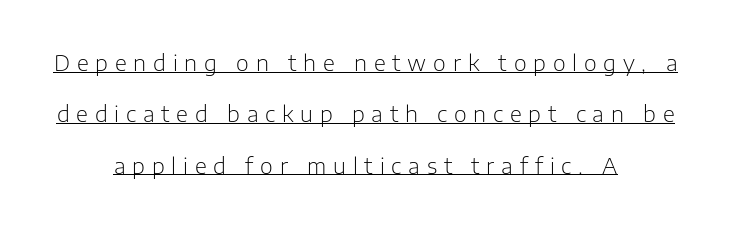
The image shows 22 px text type, upright; set centered, loose line spacing (2.33x), unusually wide letter spacing (+0.31 em), underlined.
